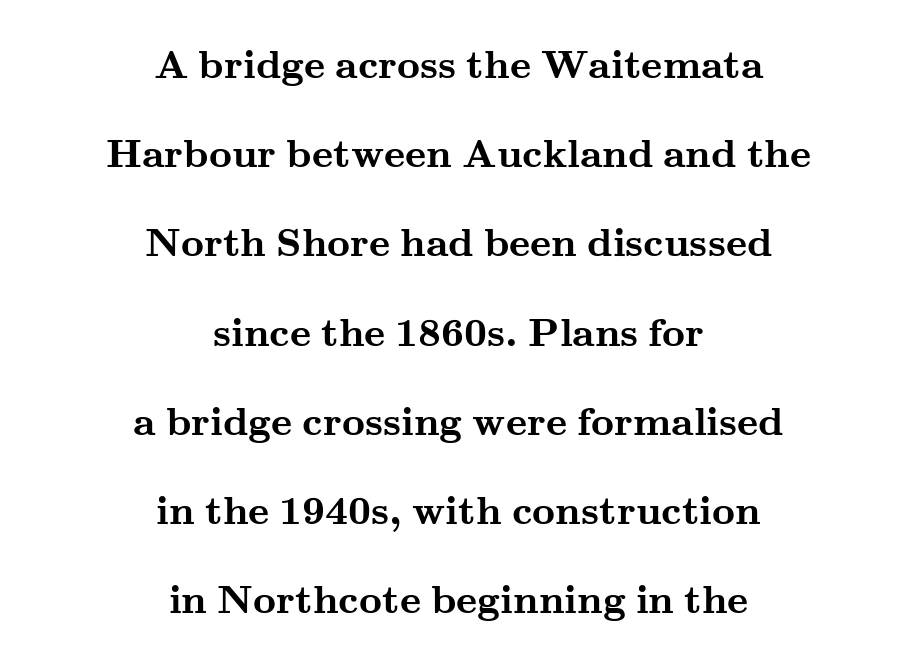
The image shows 40 px semibold, wide serif type, upright; set centered, loose line spacing (2.23x), normal letter spacing, not underlined; medium stroke contrast and a small x-height.
